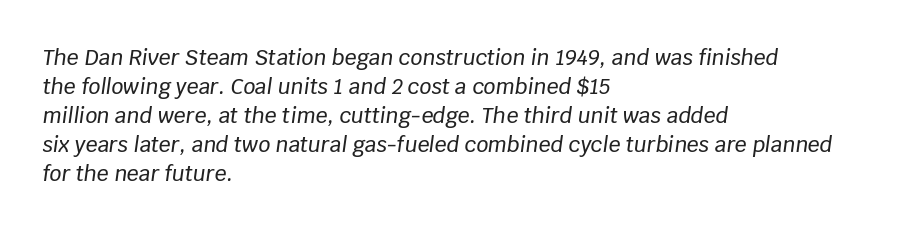
Q: Is the text italic (slanted)? A: Yes, it leans right by about 8 degrees.
Q: Is the text underlined? A: No.
Q: How is the paragraph aligned? A: Left-aligned.
Q: Is the spacing between letters normal or unusually wide? A: Normal.
Q: Is the spacing between lines tight, normal or loose? A: Normal.
